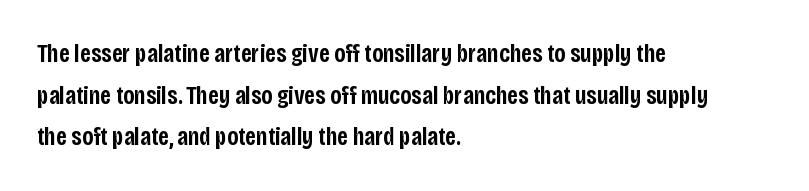
{"italic": "no", "bold": "semi", "underline": "no", "align": "left", "line_spacing": "normal", "line_spacing_ratio": 1.6, "letter_spacing": "normal", "letter_spacing_em": 0.0, "glyph_px": 26}
